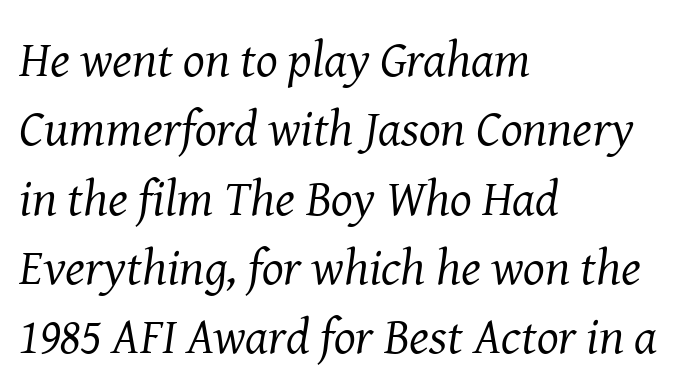
Q: Is the text bold? A: No.
Q: Is the text italic (slanted)? A: Yes, it leans right by about 8 degrees.
Q: Is the typeface a serif or a sans-serif typeface? A: Serif.
Q: Is the text underlined? A: No.
Q: How is the paragraph aligned? A: Left-aligned.
Q: Is the spacing between letters normal or unusually wide? A: Normal.
Q: Is the spacing between lines tight, normal or loose? A: Normal.
Q: Width (condensed, normal, or wide)? A: Normal.
Q: Stroke contrast? A: Medium.
Q: x-height? A: Medium.
Q: Monospaced? A: No.
